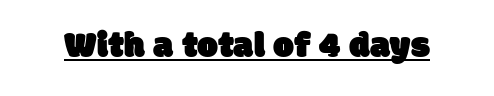
{"serif": "no", "width": "normal", "stroke_contrast": "low", "x_height": "large", "monospaced": "no", "underline": "yes", "letter_spacing": "normal", "letter_spacing_em": 0.0, "glyph_px": 37}
